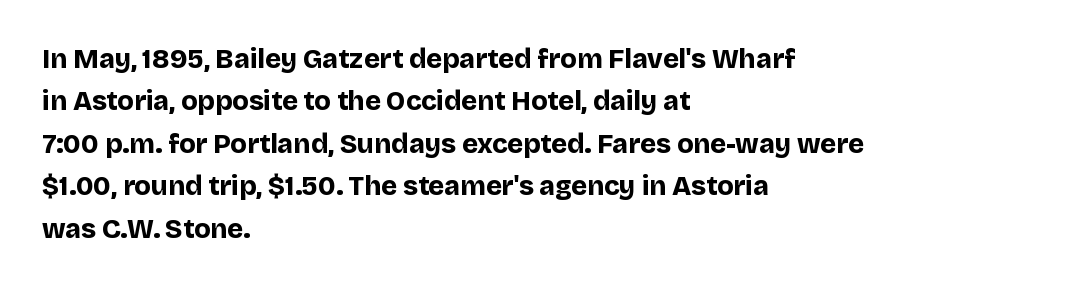
The image shows 27 px bold type, upright; set left-aligned, normal line spacing (1.57x), normal letter spacing, not underlined.
